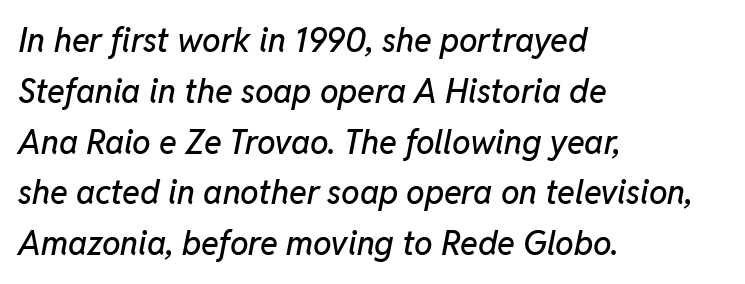
Vertical spacing — default. Observe the lean: these are italic letterforms. One-word summary of the alignment: left. The rendering uses natural spacing where letterforms have individual widths. A typesetter would call this zero additional tracking. The gap between lines stays unmarked.
